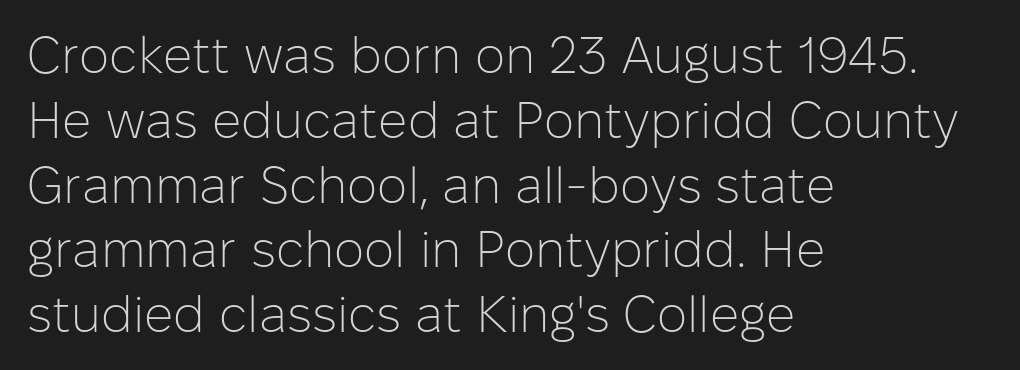
Bold? No — there's no thickening of the strokes. The lettering holds an erect, upright posture throughout. Is this a fixed-width face? No — the glyphs have proportional, varying widths. Baseline-to-baseline distance is the conventional proportion of letter height. The text block is weighted toward the left margin, trailing off unevenly rightward. Serifs: no, the terminals of the letterforms are clean.
